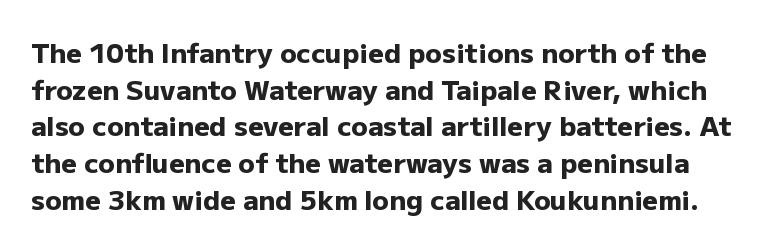
{"italic": "no", "bold": "yes", "underline": "no", "line_spacing": "normal", "line_spacing_ratio": 1.36, "letter_spacing": "normal", "letter_spacing_em": 0.0, "glyph_px": 27}
